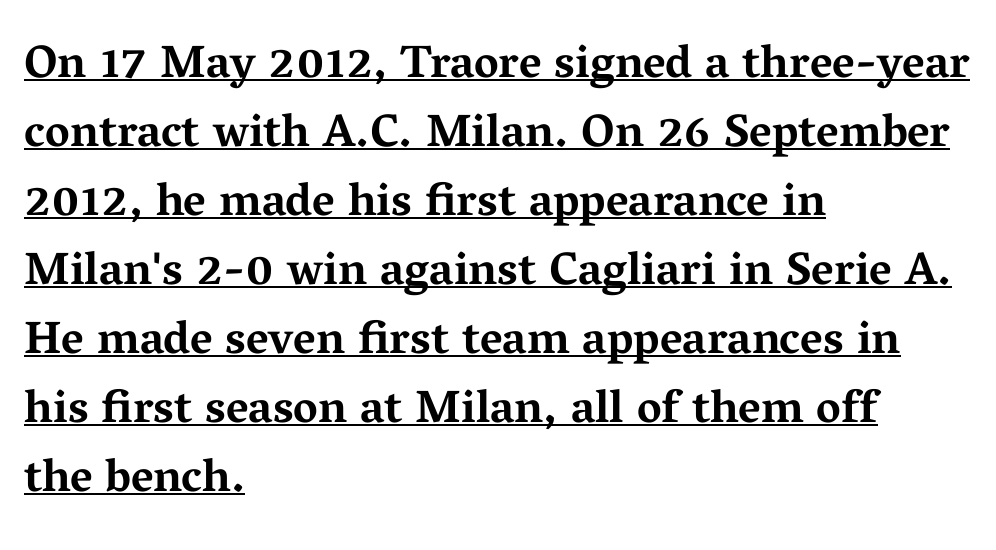
{"serif": "yes", "italic": "no", "bold": "yes", "weight": "bold", "width": "wide", "stroke_contrast": "medium", "x_height": "medium", "monospaced": "no", "underline": "yes", "align": "left", "line_spacing": "normal", "line_spacing_ratio": 1.5, "letter_spacing": "normal", "letter_spacing_em": 0.0, "glyph_px": 46}
